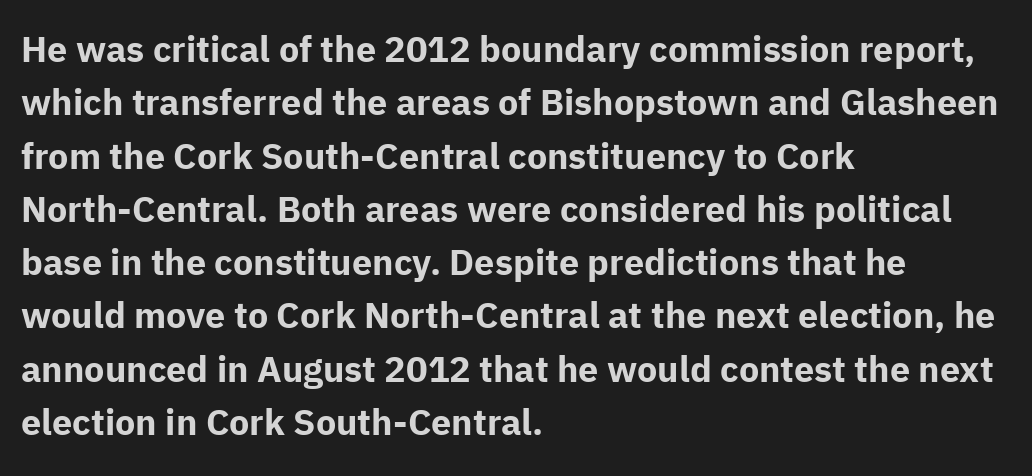
The image shows 36 px bold sans-serif type, upright; set left-aligned, normal line spacing (1.48x), normal letter spacing, not underlined; low stroke contrast and a medium x-height.
